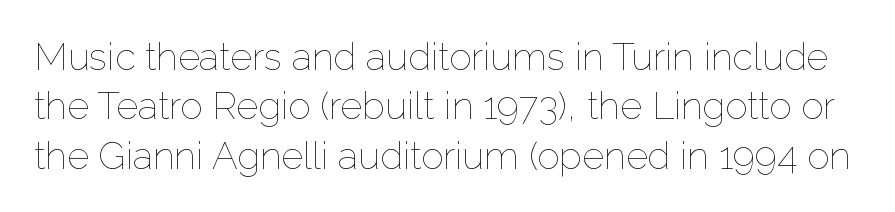
The image shows 38 px thin type, upright; set normal line spacing (1.3x), normal letter spacing, not underlined; low stroke contrast and a medium x-height.
